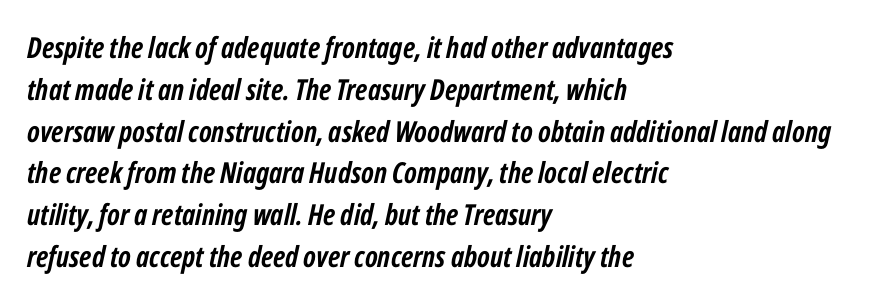
{"italic": "yes", "lean": "right", "slant_degrees": 12, "bold": "yes", "weight": "semibold", "width": "condensed", "stroke_contrast": "low", "x_height": "medium", "monospaced": "no", "underline": "no", "align": "left", "line_spacing": "normal", "line_spacing_ratio": 1.44, "letter_spacing": "normal", "letter_spacing_em": 0.0, "glyph_px": 29}
